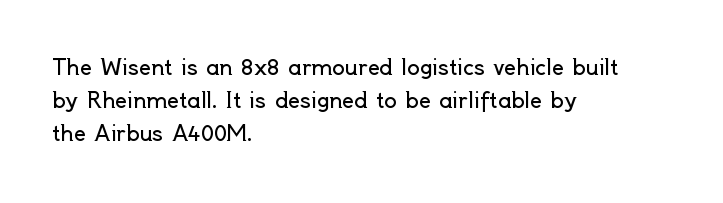
{"italic": "no", "bold": "no", "underline": "no", "align": "left", "line_spacing": "normal", "line_spacing_ratio": 1.56, "letter_spacing": "normal", "letter_spacing_em": 0.0, "glyph_px": 21}
